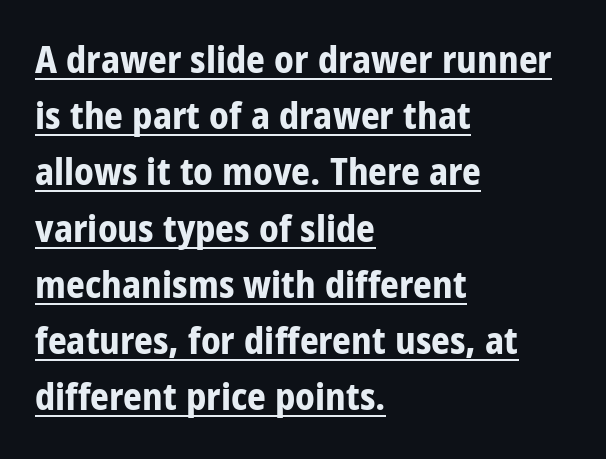
Q: Is the text bold? A: Yes.
Q: Is the text italic (slanted)? A: No, it is upright.
Q: Is the typeface a serif or a sans-serif typeface? A: Sans-serif.
Q: Is the text underlined? A: Yes.
Q: How is the paragraph aligned? A: Left-aligned.
Q: Is the spacing between letters normal or unusually wide? A: Normal.
Q: Is the spacing between lines tight, normal or loose? A: Normal.
Q: Width (condensed, normal, or wide)? A: Condensed.
Q: Stroke contrast? A: Low.
Q: x-height? A: Large.
Q: Monospaced? A: No.
